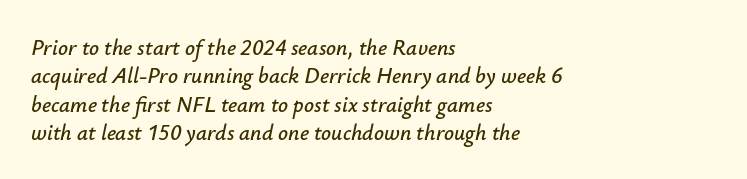
{"italic": "yes", "lean": "right", "slant_degrees": 12, "underline": "no", "align": "left", "line_spacing": "normal", "line_spacing_ratio": 1.29, "letter_spacing": "normal", "letter_spacing_em": 0.0, "glyph_px": 22}
